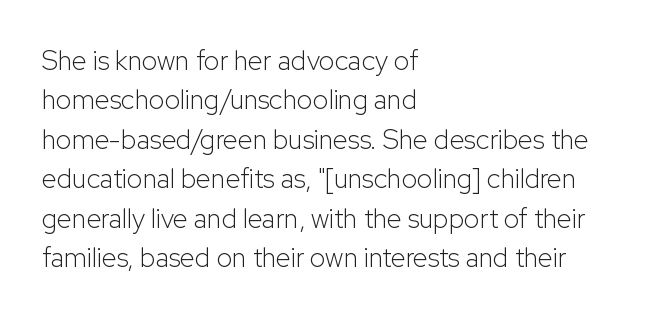
Quick note: not italic, upright. Is the stroke heavy? The answer is a plain regular-or-lighter. The setting favours the left margin, as ordinary paragraphs usually do. Has an underline been added? It has not. Tracking here is standard; glyphs follow each other at the usual distance. Line spacing here is normal.
